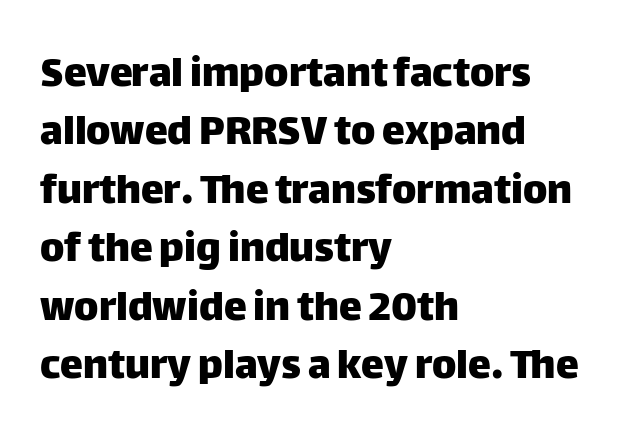
Q: Is the text italic (slanted)? A: No, it is upright.
Q: Is the typeface a serif or a sans-serif typeface? A: Sans-serif.
Q: Is the text underlined? A: No.
Q: How is the paragraph aligned? A: Left-aligned.
Q: Is the spacing between letters normal or unusually wide? A: Normal.
Q: Is the spacing between lines tight, normal or loose? A: Normal.
Q: Width (condensed, normal, or wide)? A: Normal.
Q: Stroke contrast? A: Low.
Q: x-height? A: Large.
Q: Monospaced? A: No.
